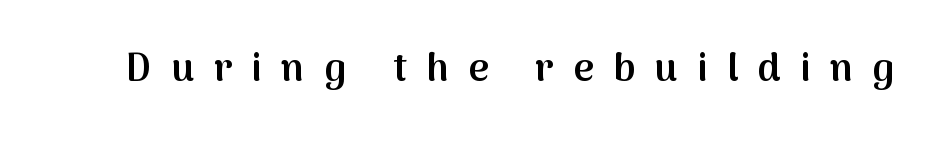
{"serif": "no", "italic": "no", "bold": "semi", "weight": "semibold", "width": "normal", "stroke_contrast": "medium", "x_height": "medium", "monospaced": "no", "underline": "no", "letter_spacing": "wide", "letter_spacing_em": 0.48, "glyph_px": 40}
